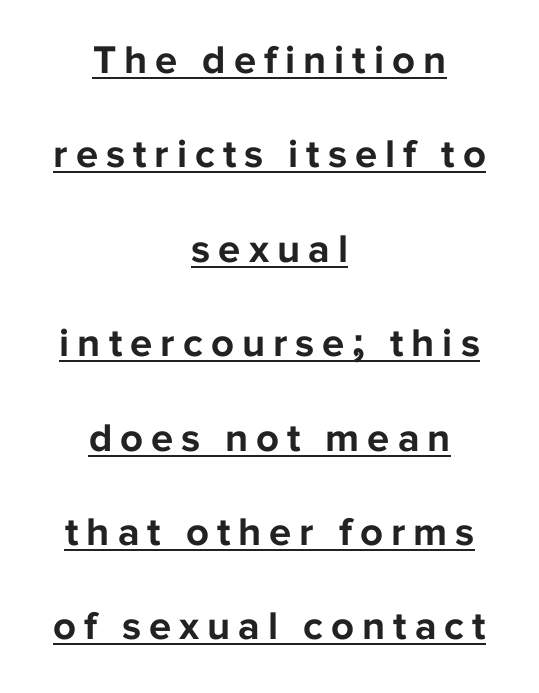
The image shows 40 px bold sans-serif type, upright; set centered, loose line spacing (2.36x), unusually wide letter spacing (+0.2 em), underlined; low stroke contrast and a medium x-height.
